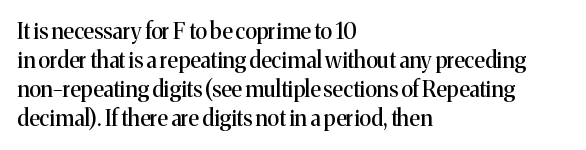
The image shows 22 px text type, upright; set left-aligned, normal line spacing (1.32x), normal letter spacing, not underlined.
